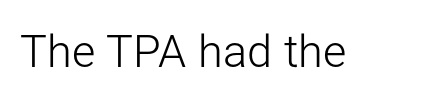
The image shows 45 px light sans-serif type, upright; set normal letter spacing, not underlined; low stroke contrast and a medium x-height.
